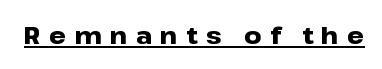
The image shows 24 px bold type, upright; set unusually wide letter spacing (+0.34 em), underlined.
